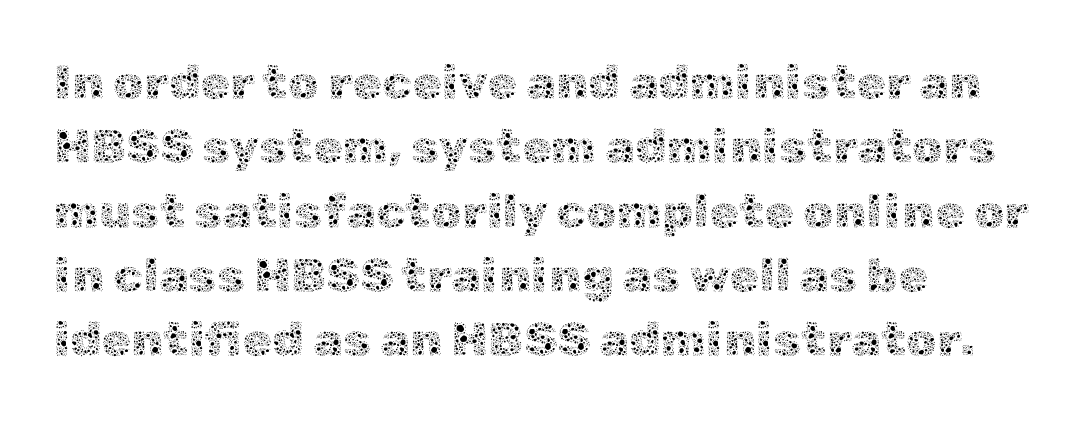
Whoever set this chose a conventional vertical rhythm. Teacher's note: observe the even left margin — that is flush-left alignment. The tracking reads as untouched default to a designer's eye. The letters advance in unequal steps, a hallmark of proportional type. Plain, unruled lines of type. Counters stay open thanks to moderate or lighter strokes.
